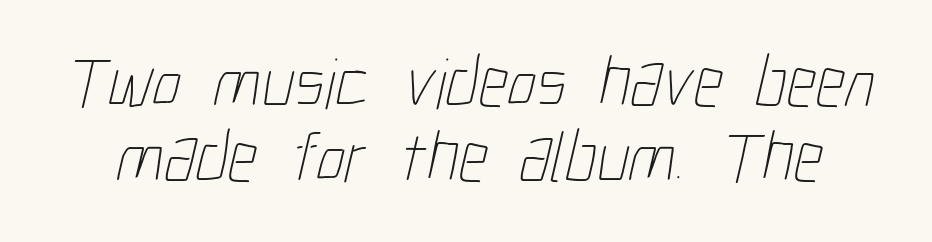
The image shows 72 px thin, condensed type; set tight line spacing (1.04x), normal letter spacing, not underlined; low stroke contrast and a medium x-height.
